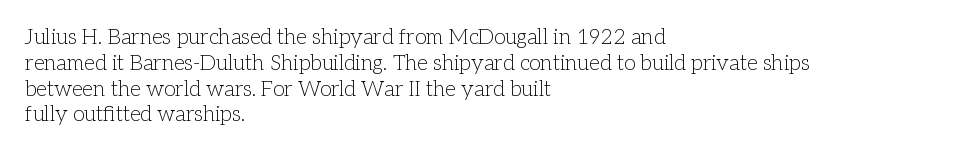
Visually the block forms a straight wall on the left and a jagged coastline on the right. This sample uses plain, unmodified letter spacing. The face looks like a standard text weight, possibly lighter. Check under the words: just untouched page. Does the lettering tilt? It doesn't — this is upright.
